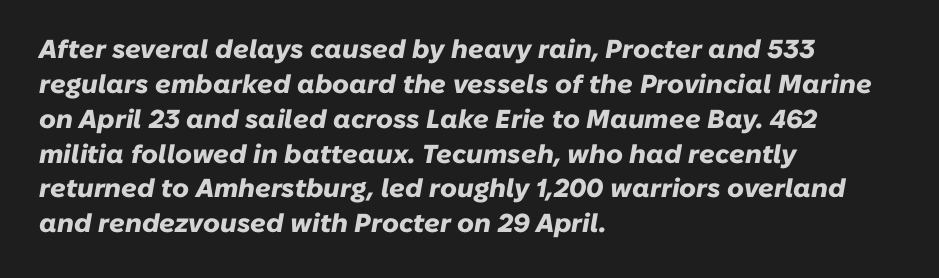
{"italic": "yes", "lean": "right", "slant_degrees": 10, "bold": "yes", "underline": "no", "align": "left", "line_spacing": "normal", "line_spacing_ratio": 1.34, "letter_spacing": "normal", "letter_spacing_em": 0.0, "glyph_px": 26}
